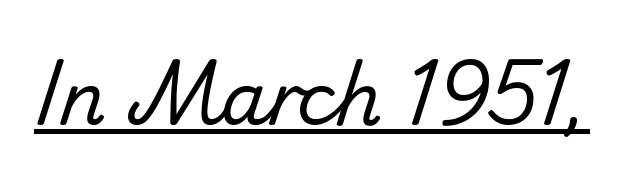
The image shows 72 px regular-weight sans-serif type; set normal letter spacing, underlined; low stroke contrast and a small x-height.
